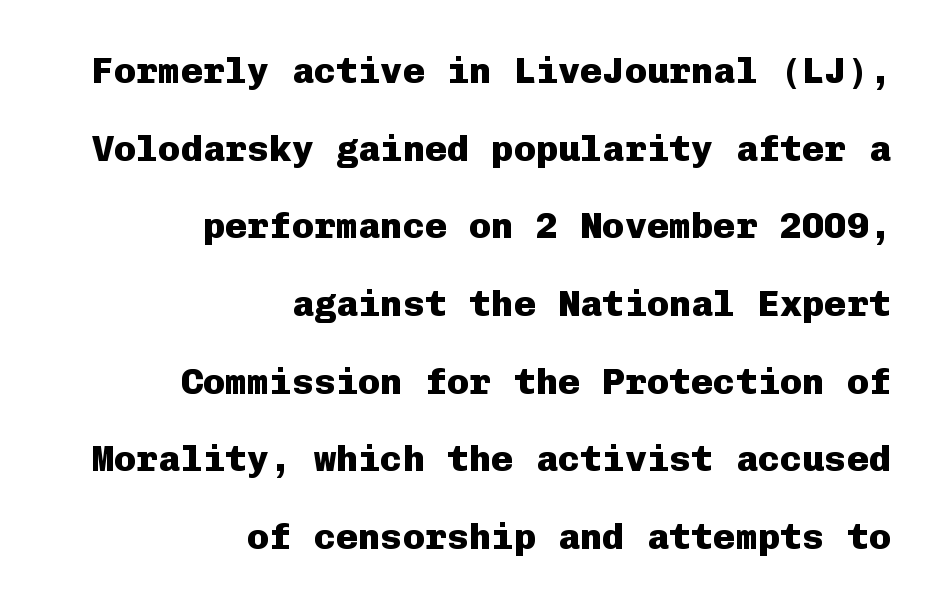
Check the space under the baseline: it is left empty. Chunky letters — that's bold for sure. Every character here occupies the same horizontal width, giving the sample a typewriter-like rhythm. A student would call this right alignment; a typographer would say flush right, rag left. Posture: straight, roman, zero tilt. Nothing sits at the stroke ends, so this counts as sans-serif.
